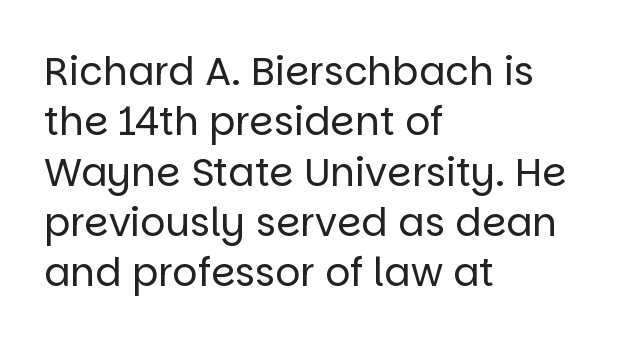
The image shows 39 px regular-weight sans-serif type, upright; set left-aligned, normal line spacing (1.29x), normal letter spacing, not underlined; low stroke contrast and a large x-height.
